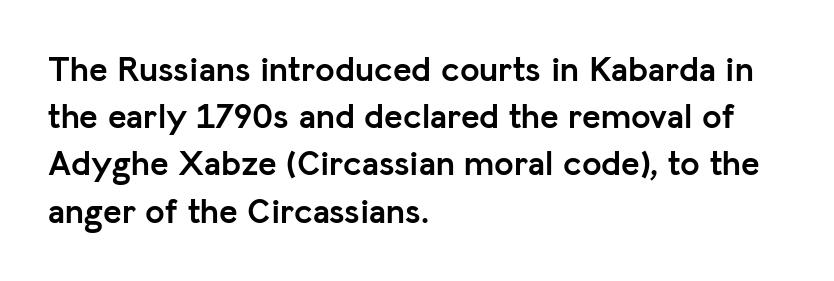
{"serif": "no", "italic": "no", "bold": "yes", "weight": "semibold", "width": "normal", "stroke_contrast": "low", "x_height": "medium", "monospaced": "no", "underline": "no", "align": "left", "line_spacing": "normal", "line_spacing_ratio": 1.35, "letter_spacing": "normal", "letter_spacing_em": 0.0, "glyph_px": 35}
